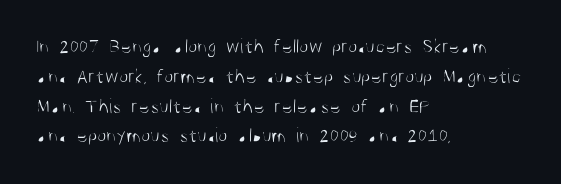
Quick note: interline space is typical. Nothing unusual about the tracking: characters are spaced as the font intends. Unmarked baselines from the first word to the last. No italicization has been applied; the sample stays upright.
